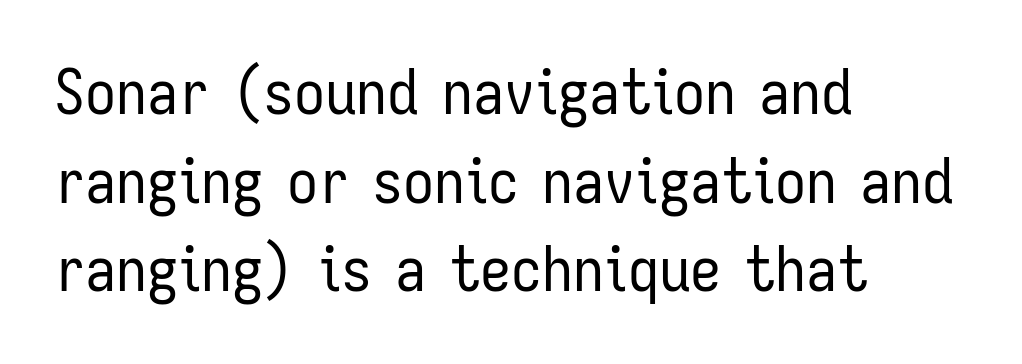
Q: Is the text bold? A: No.
Q: Is the text italic (slanted)? A: No, it is upright.
Q: Is the typeface a serif or a sans-serif typeface? A: Sans-serif.
Q: Is the text underlined? A: No.
Q: How is the paragraph aligned? A: Left-aligned.
Q: Is the spacing between letters normal or unusually wide? A: Normal.
Q: Is the spacing between lines tight, normal or loose? A: Normal.
Q: Width (condensed, normal, or wide)? A: Condensed.
Q: Stroke contrast? A: Low.
Q: x-height? A: Medium.
Q: Monospaced? A: No.
